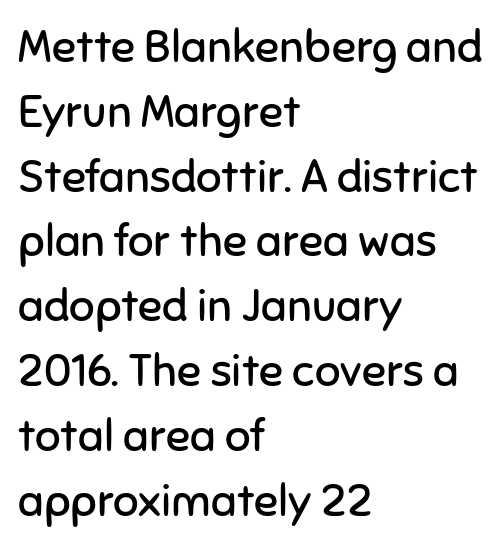
{"serif": "no", "italic": "no", "bold": "no", "weight": "regular", "width": "normal", "stroke_contrast": "low", "x_height": "medium", "monospaced": "no", "underline": "no", "align": "left", "line_spacing": "normal", "line_spacing_ratio": 1.44, "letter_spacing": "normal", "letter_spacing_em": 0.0, "glyph_px": 45}
